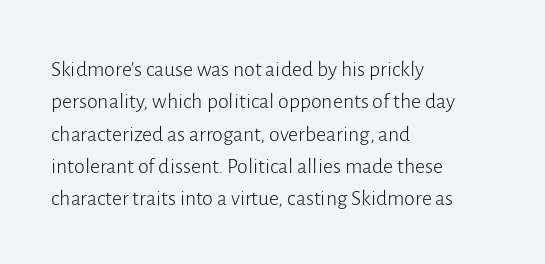
The image shows 22 px text type, upright; set left-aligned, normal line spacing (1.47x), normal letter spacing, not underlined.
